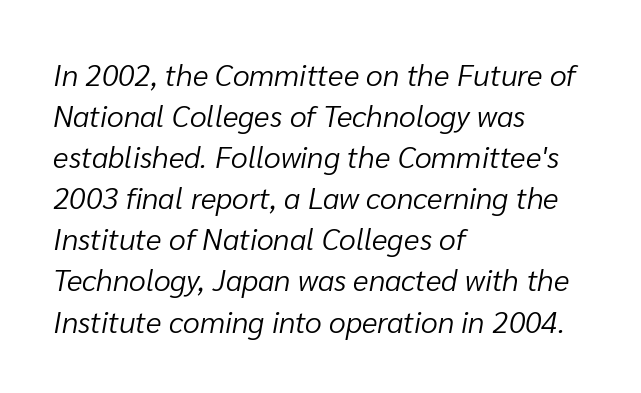
{"italic": "yes", "lean": "right", "slant_degrees": 10, "bold": "no", "weight": "light", "width": "normal", "stroke_contrast": "low", "x_height": "medium", "monospaced": "no", "underline": "no", "align": "left", "line_spacing": "normal", "line_spacing_ratio": 1.37, "letter_spacing": "normal", "letter_spacing_em": 0.0, "glyph_px": 30}
